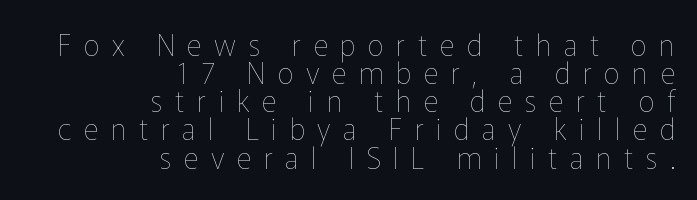
Q: Is the text bold? A: No.
Q: Is the text italic (slanted)? A: No, it is upright.
Q: Is the text underlined? A: No.
Q: How is the paragraph aligned? A: Right-aligned.
Q: Is the spacing between letters normal or unusually wide? A: Unusually wide.
Q: Is the spacing between lines tight, normal or loose? A: Tight.
Q: Width (condensed, normal, or wide)? A: Normal.
Q: Stroke contrast? A: Low.
Q: x-height? A: Medium.
Q: Monospaced? A: No.
